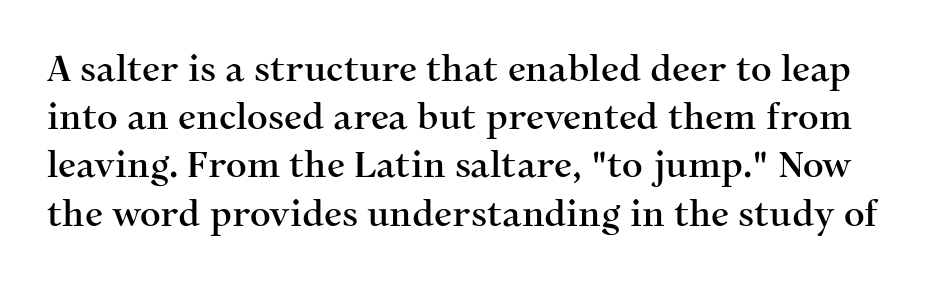
The image shows 36 px serif type, upright; set normal line spacing (1.34x), normal letter spacing, not underlined; medium stroke contrast and a medium x-height.
